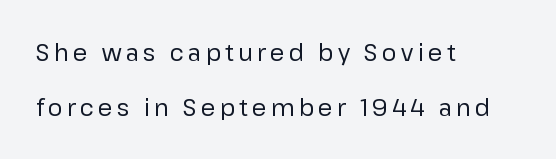
Q: Is the text bold? A: No.
Q: Is the text italic (slanted)? A: No, it is upright.
Q: Is the text underlined? A: No.
Q: How is the paragraph aligned? A: Left-aligned.
Q: Is the spacing between lines tight, normal or loose? A: Loose.
